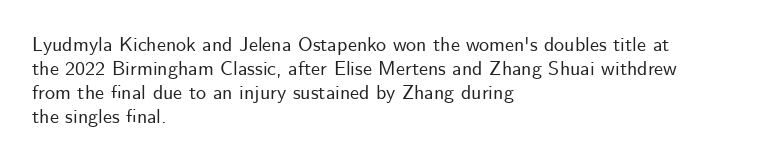
The image shows 20 px text type, upright; set left-aligned, line spacing 1.2x, normal letter spacing, not underlined.
